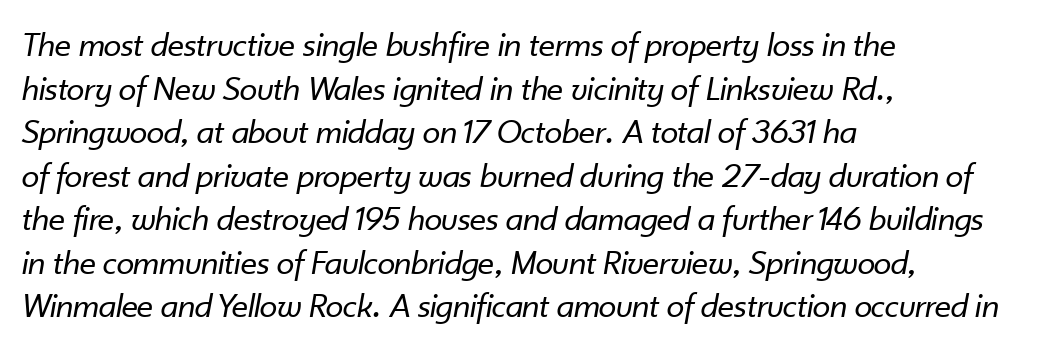
{"italic": "yes", "lean": "right", "slant_degrees": 10, "bold": "no", "weight": "regular", "width": "normal", "stroke_contrast": "low", "x_height": "small", "monospaced": "no", "underline": "no", "align": "left", "line_spacing_ratio": 1.21, "letter_spacing": "normal", "letter_spacing_em": 0.0, "glyph_px": 36}
